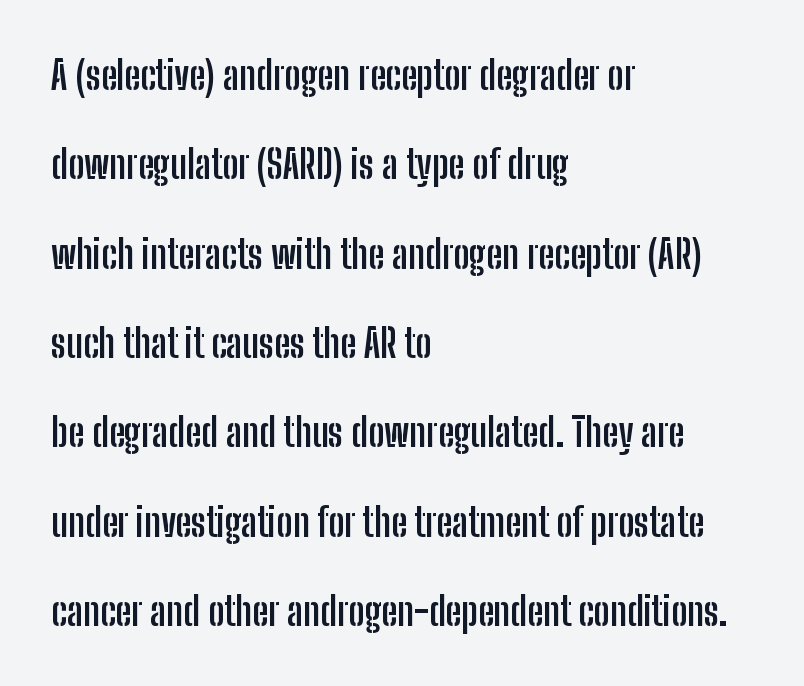
The image shows 39 px semibold, condensed sans-serif type, upright; set left-aligned, loose line spacing (2.29x), normal letter spacing, not underlined; low stroke contrast and a medium x-height.
